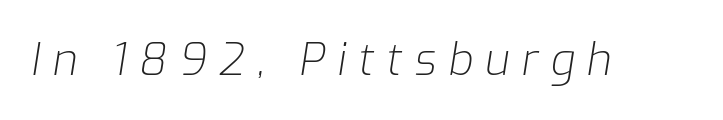
The image shows 44 px light type, italic (leaning right); set unusually wide letter spacing (+0.27 em), not underlined; low stroke contrast and a medium x-height.
